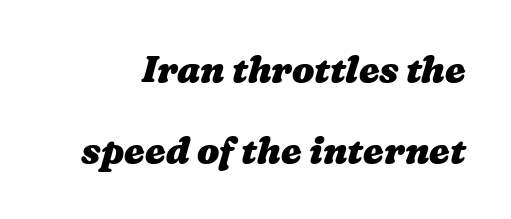
Q: Is the text bold? A: Yes.
Q: Is the text underlined? A: No.
Q: Is the spacing between letters normal or unusually wide? A: Normal.
Q: Is the spacing between lines tight, normal or loose? A: Loose.
Q: Width (condensed, normal, or wide)? A: Wide.
Q: Stroke contrast? A: Medium.
Q: x-height? A: Medium.
Q: Monospaced? A: No.
